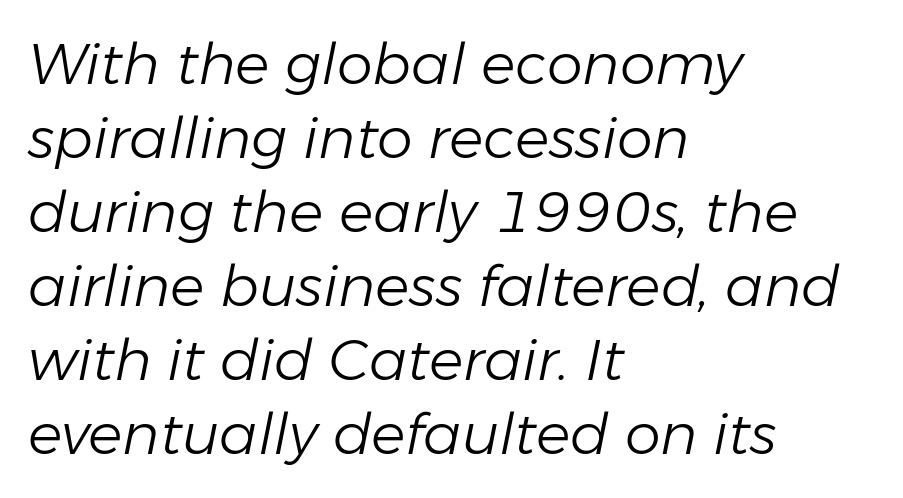
Q: Is the text bold? A: No.
Q: Is the text italic (slanted)? A: Yes, it leans right by about 11 degrees.
Q: Is the text underlined? A: No.
Q: How is the paragraph aligned? A: Left-aligned.
Q: Is the spacing between letters normal or unusually wide? A: Normal.
Q: Is the spacing between lines tight, normal or loose? A: Normal.
Q: Width (condensed, normal, or wide)? A: Normal.
Q: Stroke contrast? A: Low.
Q: x-height? A: Medium.
Q: Monospaced? A: No.
